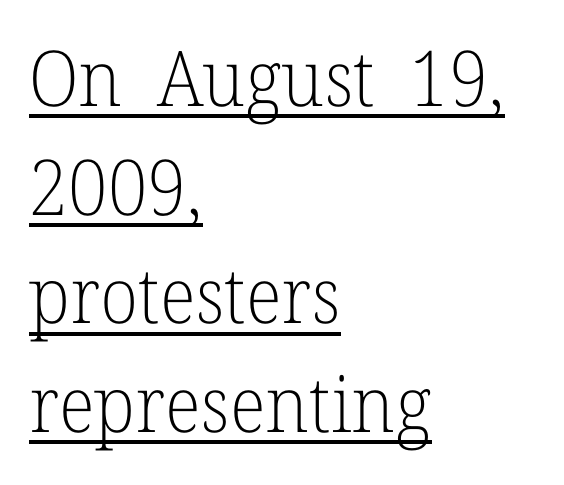
The image shows 77 px light serif type, upright; set left-aligned, normal line spacing (1.41x), normal letter spacing, underlined; low stroke contrast and a medium x-height.
